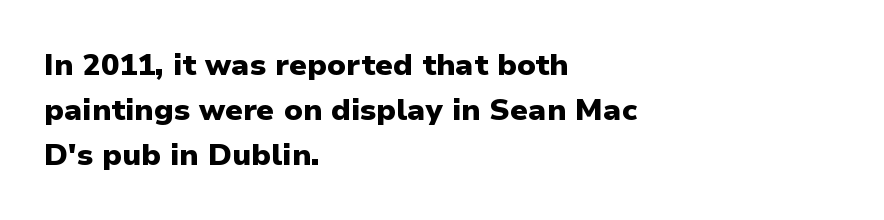
Q: Is the text bold? A: Yes.
Q: Is the text italic (slanted)? A: No, it is upright.
Q: Is the typeface a serif or a sans-serif typeface? A: Sans-serif.
Q: Is the text underlined? A: No.
Q: How is the paragraph aligned? A: Left-aligned.
Q: Is the spacing between letters normal or unusually wide? A: Normal.
Q: Is the spacing between lines tight, normal or loose? A: Normal.
Q: Width (condensed, normal, or wide)? A: Normal.
Q: Stroke contrast? A: Low.
Q: x-height? A: Medium.
Q: Monospaced? A: No.
